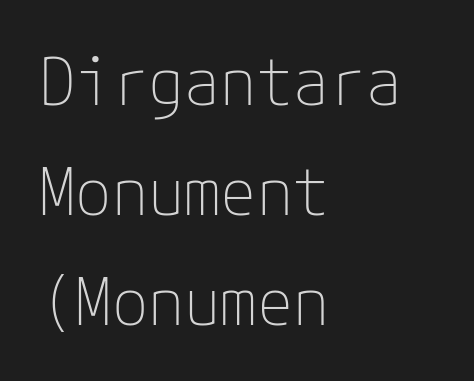
These lines were composed using upright roman letters. Glyph-to-glyph distance matches everyday printed text. Just letters on the line, the space beneath them empty. No extra ink here — the face is not bold. The vertical gap from one line to the next is medium. The designer went with a sans here, leaving each stem footless.
